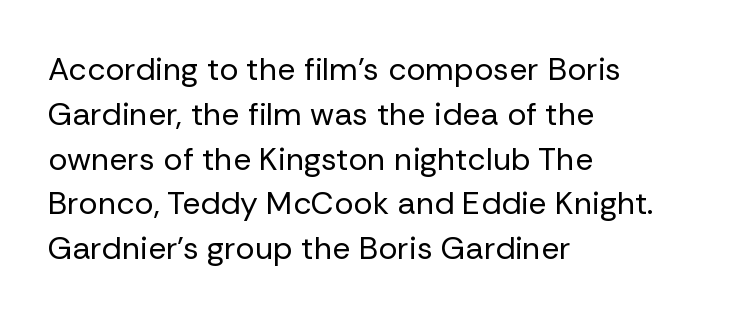
Do the characters align in a grid? No, the font is proportional. Leading matches the norm, producing a regular column. The ragged edge is on the right, which tells us the setting is flush left. Ink coverage per letter is moderate at most. Honestly, the letter spacing is just normal — you wouldn't notice it. Nope, no serifs anywhere on these letters.
